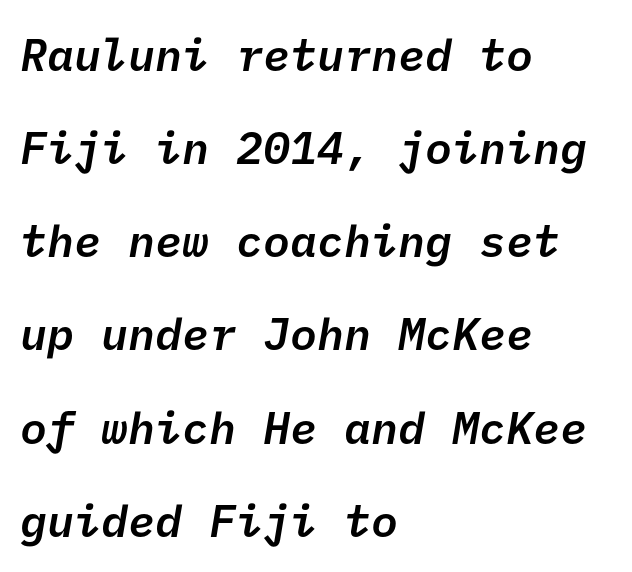
The image shows 45 px semibold sans-serif type; set left-aligned, loose line spacing (2.07x), normal letter spacing, not underlined; low stroke contrast and a medium x-height.
